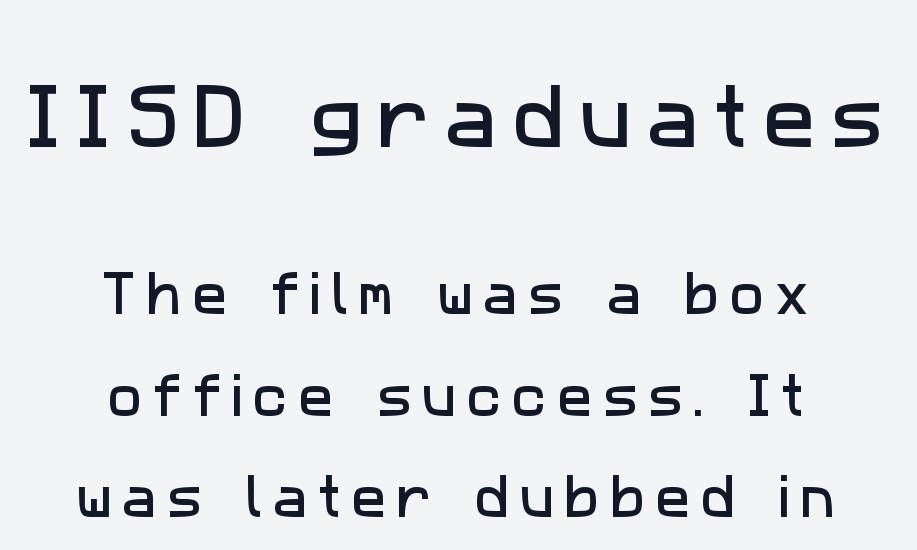
{"serif": "no", "width": "normal", "stroke_contrast": "low", "x_height": "medium", "monospaced": "no", "underline": "no", "align": "center", "line_spacing": "loose", "line_spacing_ratio": 2.16, "letter_spacing": "wide", "letter_spacing_em": 0.21, "larger_block": "first", "size_ratio": 1.49, "glyph_px": 70}
